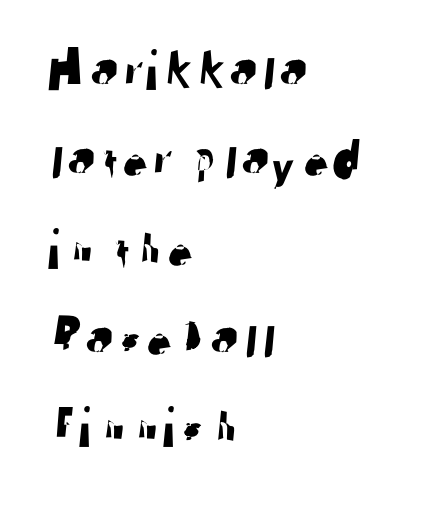
Q: Is the typeface a serif or a sans-serif typeface? A: Sans-serif.
Q: Is the text underlined? A: No.
Q: How is the paragraph aligned? A: Left-aligned.
Q: Is the spacing between letters normal or unusually wide? A: Normal.
Q: Is the spacing between lines tight, normal or loose? A: Normal.
Q: Width (condensed, normal, or wide)? A: Normal.
Q: Stroke contrast? A: Low.
Q: x-height? A: Medium.
Q: Monospaced? A: No.
